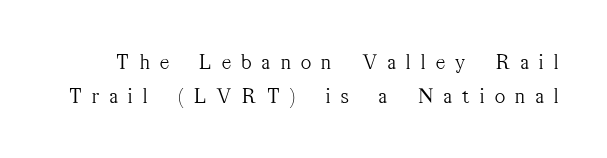
{"italic": "no", "bold": "no", "underline": "no", "line_spacing": "normal", "line_spacing_ratio": 1.56, "letter_spacing": "wide", "letter_spacing_em": 0.48, "glyph_px": 22}
